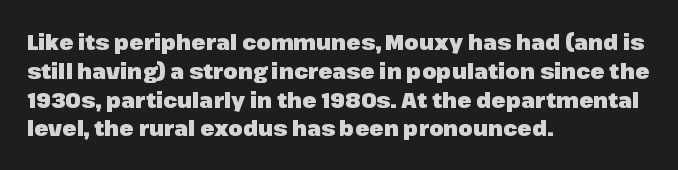
The image shows 21 px bold type, upright; set left-aligned, normal line spacing (1.37x), normal letter spacing, not underlined.
